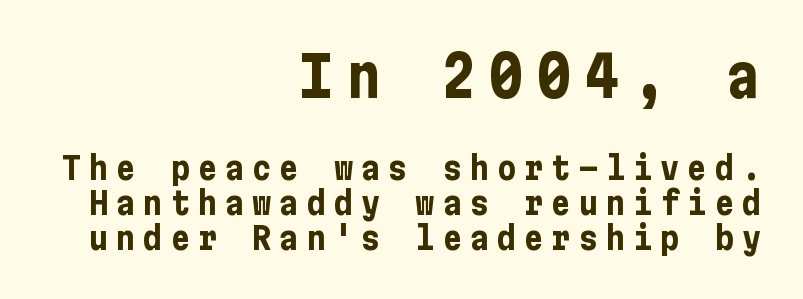
Descender tails drop into unmarked territory. In terms of letterform style, serifs are entirely absent. On the weight axis this lands at bold, roughly 700. Designer's note — italics off, roman on.
